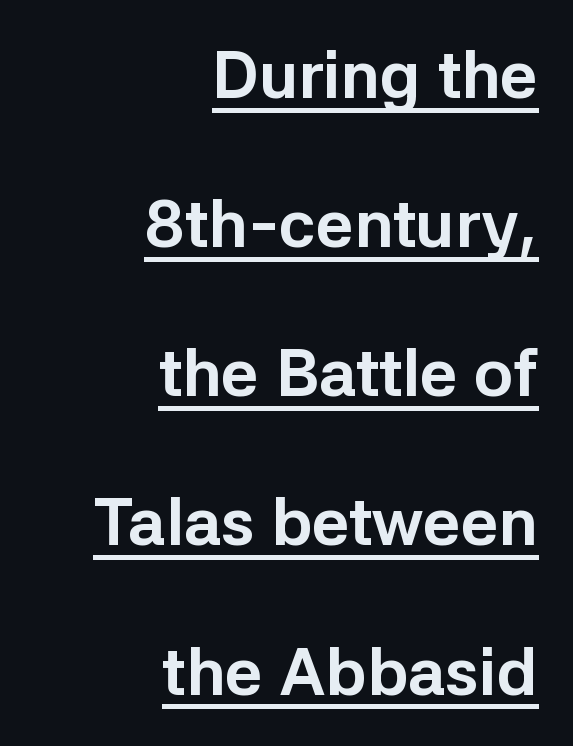
The image shows 66 px bold sans-serif type, upright; set right-aligned, loose line spacing (2.26x), normal letter spacing, underlined; low stroke contrast and a medium x-height.
